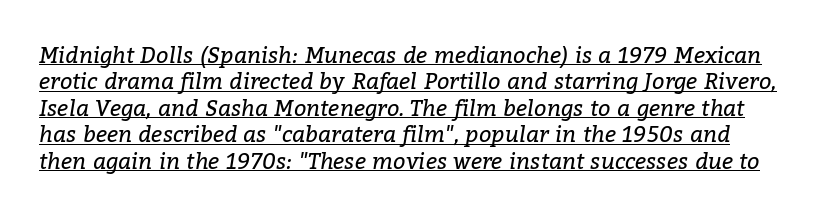
Q: Is the text bold? A: No.
Q: Is the text italic (slanted)? A: Yes, it leans right by about 9 degrees.
Q: Is the text underlined? A: Yes.
Q: Is the spacing between letters normal or unusually wide? A: Normal.
